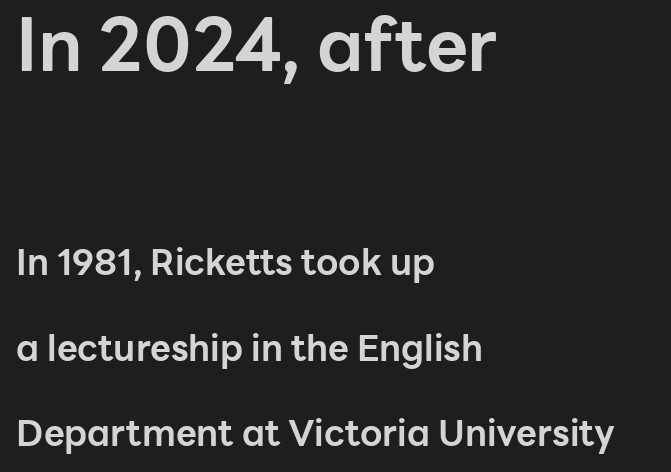
Q: Is the text bold? A: Yes.
Q: Is the text italic (slanted)? A: No, it is upright.
Q: Is the typeface a serif or a sans-serif typeface? A: Sans-serif.
Q: Is the text underlined? A: No.
Q: How is the paragraph aligned? A: Left-aligned.
Q: Is the spacing between letters normal or unusually wide? A: Normal.
Q: Is the spacing between lines tight, normal or loose? A: Loose.
Q: Which block of text is set in a larger size, the first (top) or the second (bottom)? A: The first (top) one.
Q: Width (condensed, normal, or wide)? A: Normal.
Q: Stroke contrast? A: Low.
Q: x-height? A: Medium.
Q: Monospaced? A: No.
